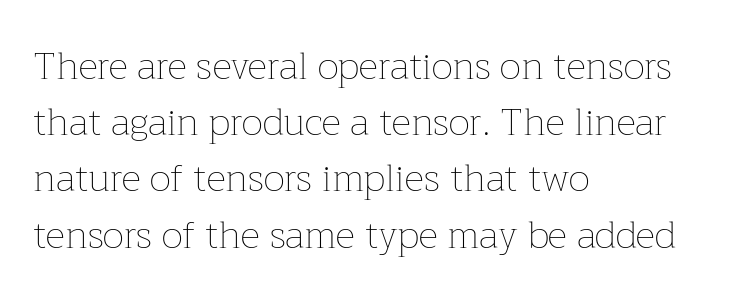
Q: Is the text bold? A: No.
Q: Is the text italic (slanted)? A: No, it is upright.
Q: Is the text underlined? A: No.
Q: How is the paragraph aligned? A: Left-aligned.
Q: Is the spacing between letters normal or unusually wide? A: Normal.
Q: Is the spacing between lines tight, normal or loose? A: Normal.
Q: Width (condensed, normal, or wide)? A: Normal.
Q: Stroke contrast? A: Low.
Q: x-height? A: Medium.
Q: Monospaced? A: No.
